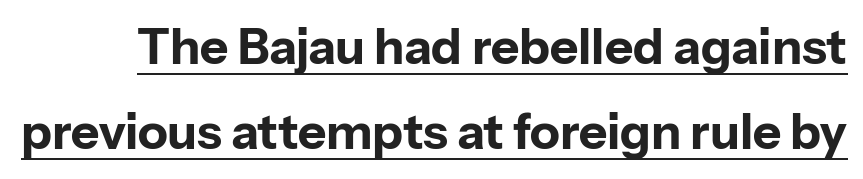
Q: Is the text bold? A: Yes.
Q: Is the text italic (slanted)? A: No, it is upright.
Q: Is the typeface a serif or a sans-serif typeface? A: Sans-serif.
Q: Is the text underlined? A: Yes.
Q: Is the spacing between letters normal or unusually wide? A: Normal.
Q: Width (condensed, normal, or wide)? A: Normal.
Q: Stroke contrast? A: Low.
Q: x-height? A: Medium.
Q: Monospaced? A: No.
